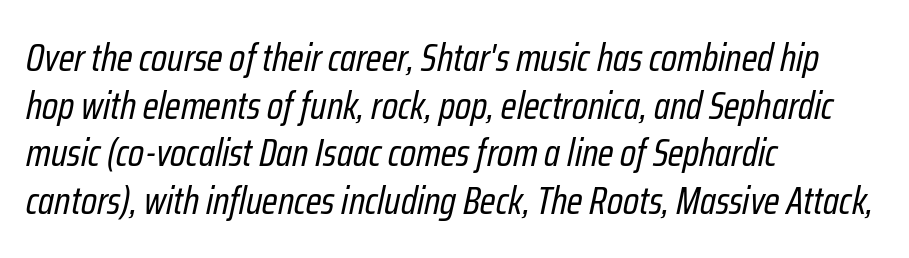
{"italic": "yes", "lean": "right", "slant_degrees": 12, "bold": "no", "weight": "regular", "width": "condensed", "stroke_contrast": "low", "x_height": "medium", "monospaced": "no", "underline": "no", "align": "left", "line_spacing_ratio": 1.22, "letter_spacing": "normal", "letter_spacing_em": 0.0, "glyph_px": 39}
